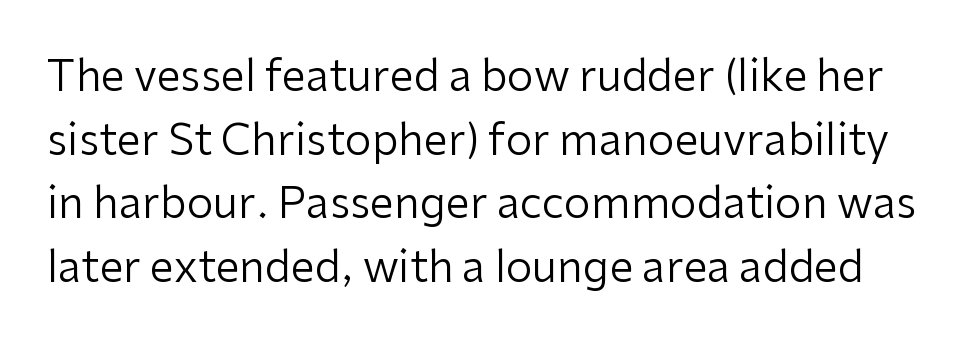
Q: Is the text bold? A: No.
Q: Is the text italic (slanted)? A: No, it is upright.
Q: Is the typeface a serif or a sans-serif typeface? A: Sans-serif.
Q: Is the text underlined? A: No.
Q: Is the spacing between letters normal or unusually wide? A: Normal.
Q: Is the spacing between lines tight, normal or loose? A: Normal.
Q: Width (condensed, normal, or wide)? A: Normal.
Q: Stroke contrast? A: Low.
Q: x-height? A: Medium.
Q: Monospaced? A: No.
